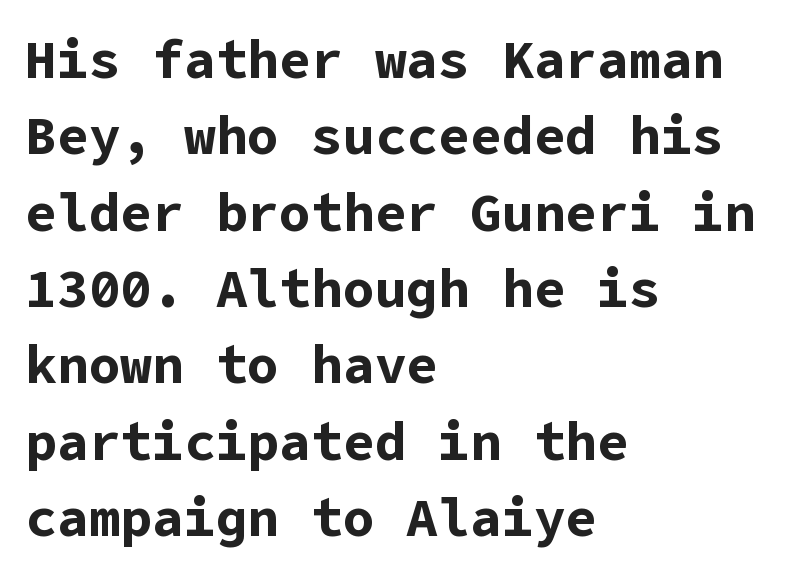
Q: Is the text bold? A: Yes.
Q: Is the text italic (slanted)? A: No, it is upright.
Q: Is the typeface a serif or a sans-serif typeface? A: Sans-serif.
Q: Is the text underlined? A: No.
Q: How is the paragraph aligned? A: Left-aligned.
Q: Is the spacing between letters normal or unusually wide? A: Normal.
Q: Is the spacing between lines tight, normal or loose? A: Normal.
Q: Width (condensed, normal, or wide)? A: Normal.
Q: Stroke contrast? A: Low.
Q: x-height? A: Medium.
